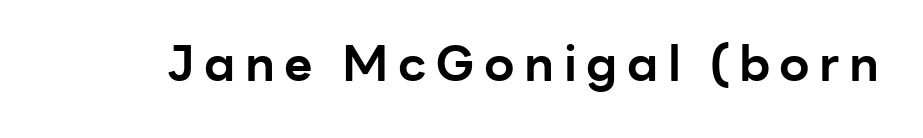
Q: Is the text bold? A: Yes.
Q: Is the text italic (slanted)? A: No, it is upright.
Q: Is the typeface a serif or a sans-serif typeface? A: Sans-serif.
Q: Is the text underlined? A: No.
Q: Width (condensed, normal, or wide)? A: Normal.
Q: Stroke contrast? A: Low.
Q: x-height? A: Medium.
Q: Monospaced? A: No.
